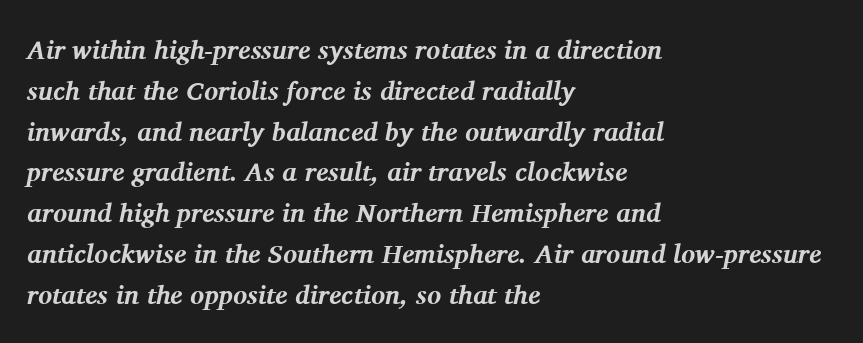
The image shows 26 px bold type, italic (leaning right); set left-aligned, normal line spacing (1.57x), normal letter spacing, not underlined.
